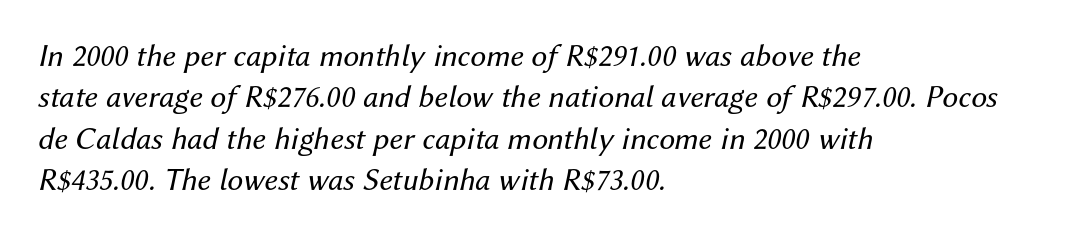
The image shows 32 px regular-weight type, italic (leaning right); set left-aligned, normal line spacing (1.29x), normal letter spacing, not underlined; medium stroke contrast and a medium x-height.
